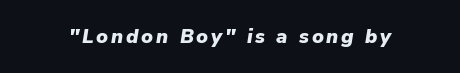
The typography opts for an oblique posture over an upright one. Is the type bold? Yes — the strokes are clearly thick and heavy. The words here are not underlined.
